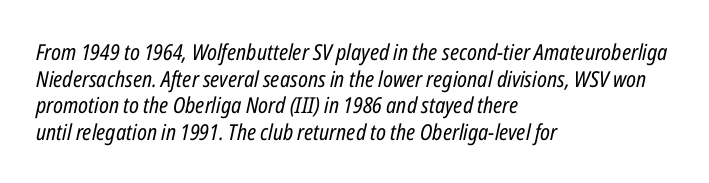
{"italic": "yes", "lean": "right", "slant_degrees": 12, "bold": "no", "underline": "no", "align": "left", "line_spacing_ratio": 1.21, "letter_spacing": "normal", "letter_spacing_em": 0.0, "glyph_px": 22}
